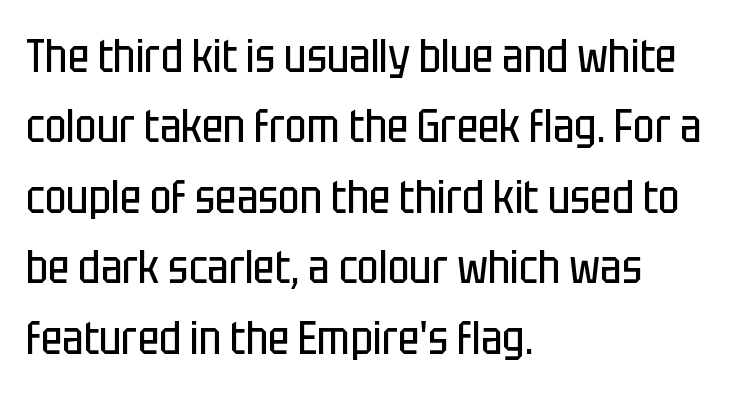
{"serif": "no", "italic": "no", "bold": "no", "weight": "regular", "width": "condensed", "stroke_contrast": "low", "x_height": "large", "monospaced": "no", "underline": "no", "align": "left", "line_spacing": "normal", "line_spacing_ratio": 1.53, "letter_spacing": "normal", "letter_spacing_em": 0.0, "glyph_px": 46}
